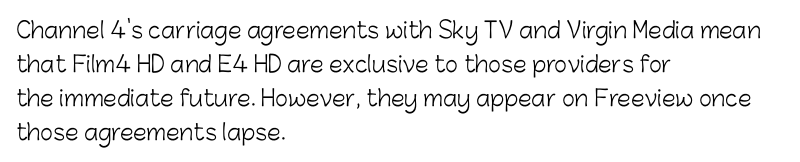
Q: Is the text bold? A: No.
Q: Is the text italic (slanted)? A: No, it is upright.
Q: Is the text underlined? A: No.
Q: How is the paragraph aligned? A: Left-aligned.
Q: Is the spacing between letters normal or unusually wide? A: Normal.
Q: Is the spacing between lines tight, normal or loose? A: Normal.
